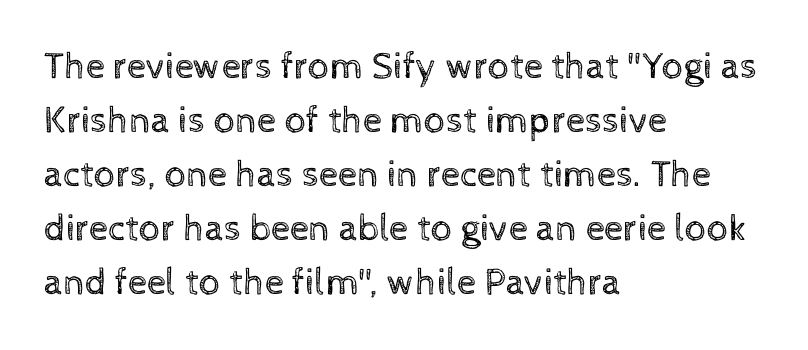
The image shows 38 px regular-weight type, upright; set left-aligned, normal line spacing (1.42x), normal letter spacing, not underlined; a medium x-height.
